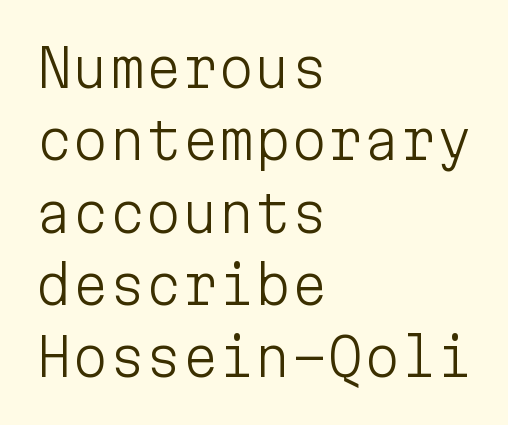
Q: Is the text bold? A: No.
Q: Is the text italic (slanted)? A: No, it is upright.
Q: Is the typeface a serif or a sans-serif typeface? A: Sans-serif.
Q: Is the text underlined? A: No.
Q: How is the paragraph aligned? A: Left-aligned.
Q: Is the spacing between letters normal or unusually wide? A: Normal.
Q: Is the spacing between lines tight, normal or loose? A: Normal.
Q: Width (condensed, normal, or wide)? A: Normal.
Q: Stroke contrast? A: Low.
Q: x-height? A: Medium.
Q: Monospaced? A: Yes.
